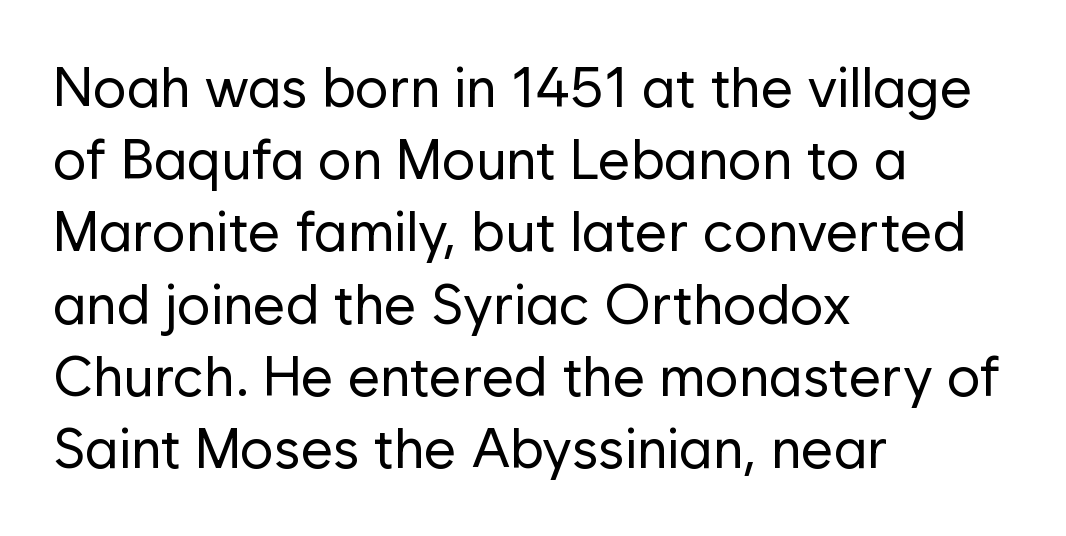
{"serif": "no", "italic": "no", "bold": "no", "weight": "regular", "width": "normal", "stroke_contrast": "low", "x_height": "medium", "monospaced": "no", "underline": "no", "align": "left", "line_spacing": "normal", "line_spacing_ratio": 1.29, "letter_spacing": "normal", "letter_spacing_em": 0.0, "glyph_px": 56}
